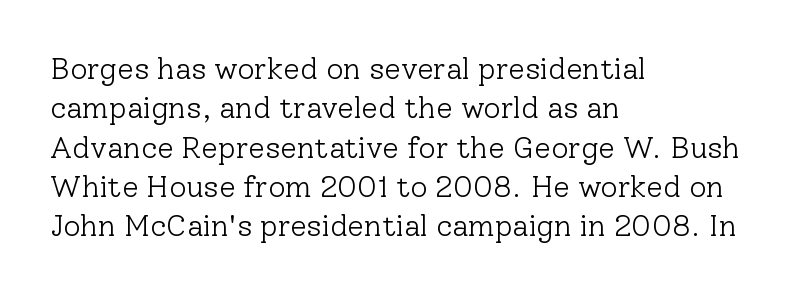
The image shows 30 px light serif type, upright; set left-aligned, normal line spacing (1.31x), normal letter spacing, not underlined; low stroke contrast and a medium x-height.
